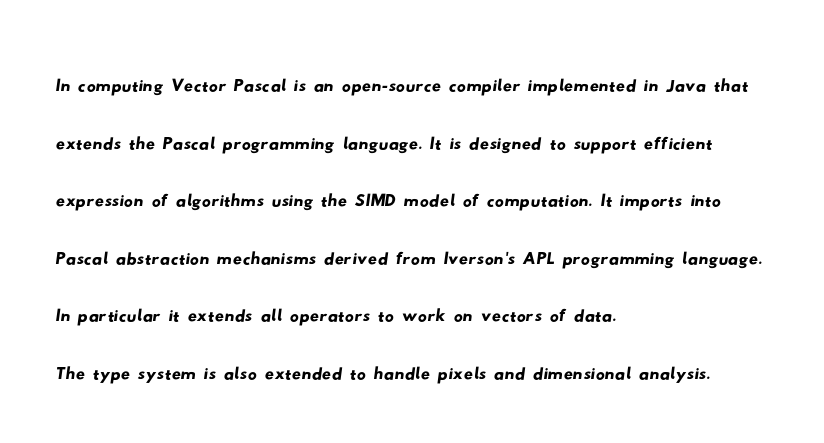
{"serif": "no", "width": "wide", "stroke_contrast": "low", "x_height": "small", "monospaced": "no", "underline": "no", "align": "left", "line_spacing": "normal", "line_spacing_ratio": 1.28, "letter_spacing": "normal", "letter_spacing_em": 0.0, "glyph_px": 45}
